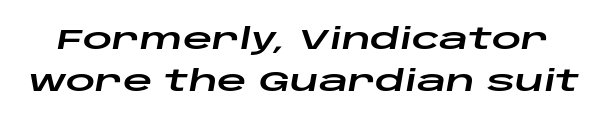
Think of a printed novel: that variable character pitch is what you see here. This sample keeps an unexceptional amount of space between lines. Descender tails drop into unmarked territory. Yep, that's italic — everything's leaning. The face used here is rendered with its standard letterfit.
